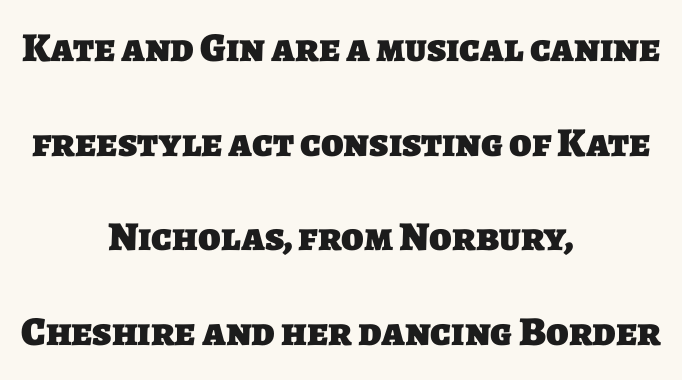
{"serif": "no", "bold": "yes", "weight": "heavy", "width": "normal", "stroke_contrast": "low", "x_height": "large", "monospaced": "no", "underline": "no", "align": "center", "line_spacing": "loose", "line_spacing_ratio": 2.31, "letter_spacing": "normal", "letter_spacing_em": 0.0, "glyph_px": 41}
